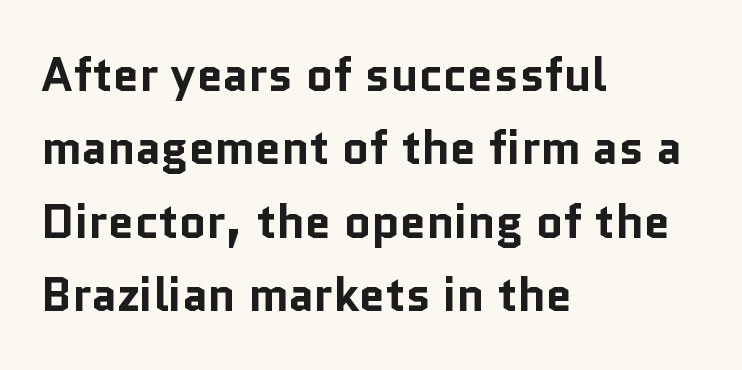
Are there feet on the stems? There aren't — it's a sans. The string is rendered with underlining switched off. Designer's note — italics off, roman on. Line spacing here is normal. Honestly, the letter spacing is just normal — you wouldn't notice it. Is the block centered? No — it sits flush against the left margin.
